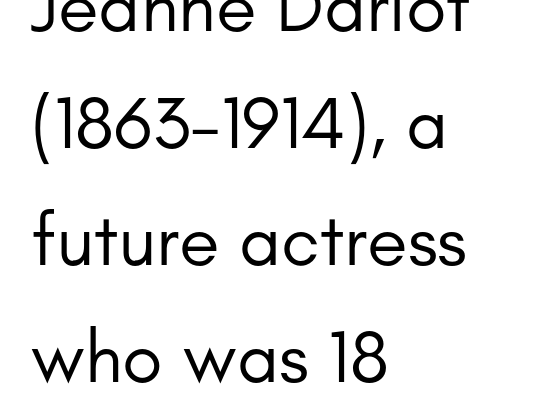
{"serif": "no", "italic": "no", "bold": "no", "weight": "regular", "width": "normal", "stroke_contrast": "low", "x_height": "small", "monospaced": "no", "underline": "no", "align": "left", "line_spacing": "normal", "line_spacing_ratio": 1.58, "letter_spacing": "normal", "letter_spacing_em": 0.0, "glyph_px": 74}
